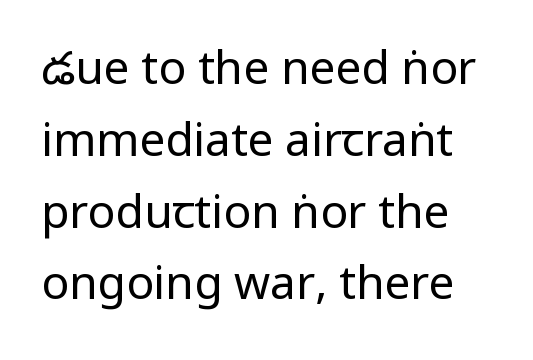
Does extra space separate the letters? No, they use regular spacing. Rows of type keep a routine distance in the vertical direction. Stems here are at most as thick as an everyday book face. Words float on clear page, feet unadorned.
